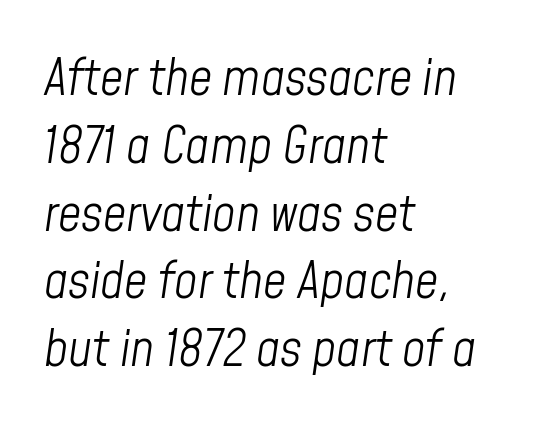
The image shows 51 px light, condensed type, italic (leaning right); set left-aligned, normal line spacing (1.33x), normal letter spacing, not underlined; low stroke contrast and a medium x-height.
